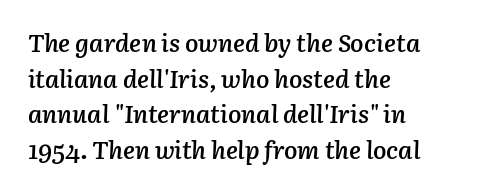
{"italic": "yes", "lean": "right", "slant_degrees": 3, "bold": "semi", "underline": "no", "align": "left", "line_spacing": "normal", "line_spacing_ratio": 1.43, "letter_spacing": "normal", "letter_spacing_em": 0.0, "glyph_px": 25}
